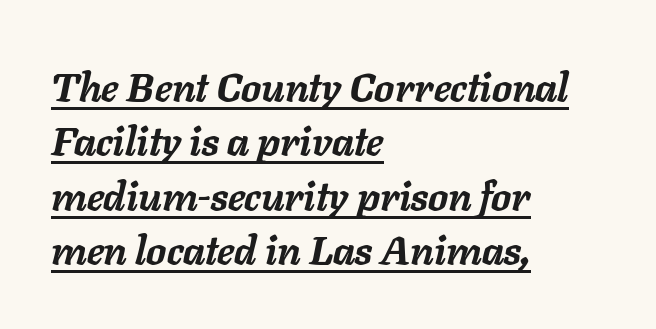
This is oblique type, the kind used for emphasis or titles. Underlining? Definitely there. The lines sit at an ordinary, default distance from one another. Looks like regular typesetting: each glyph gets only the width it needs. Tracking here is standard; glyphs follow each other at the usual distance.
